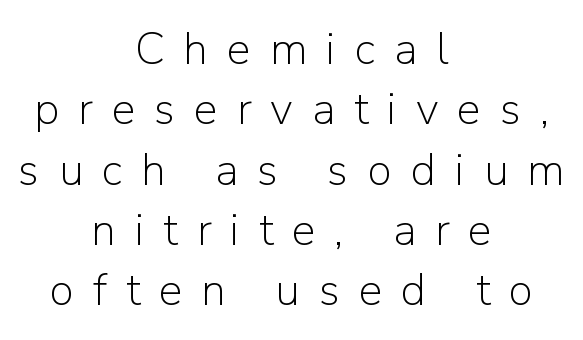
Horizontal bands of white between lines are of average thickness. You could not count columns in this text — the font is proportionally spaced. This rendering widens character spacing well past its baseline value. Stroke mass is kept to a normal reading level or below. Serif or sans? Sans — the stroke terminals are bare.
